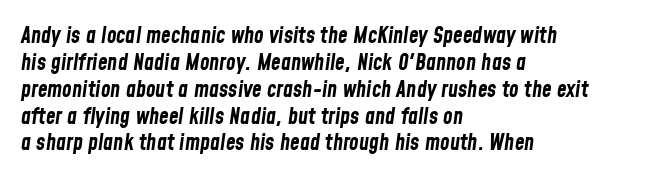
The image shows 22 px bold type, italic (leaning right); set left-aligned, line spacing 1.22x, normal letter spacing, not underlined.
